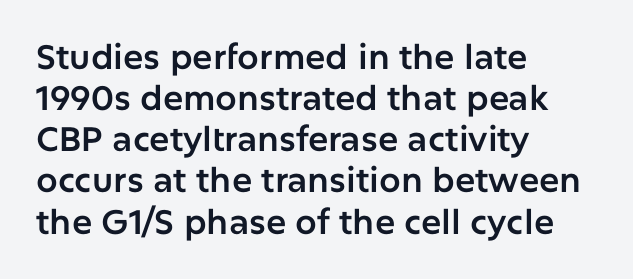
{"serif": "no", "italic": "no", "width": "normal", "stroke_contrast": "low", "x_height": "medium", "monospaced": "no", "underline": "no", "align": "left", "line_spacing_ratio": 1.21, "letter_spacing": "normal", "letter_spacing_em": 0.0, "glyph_px": 34}
